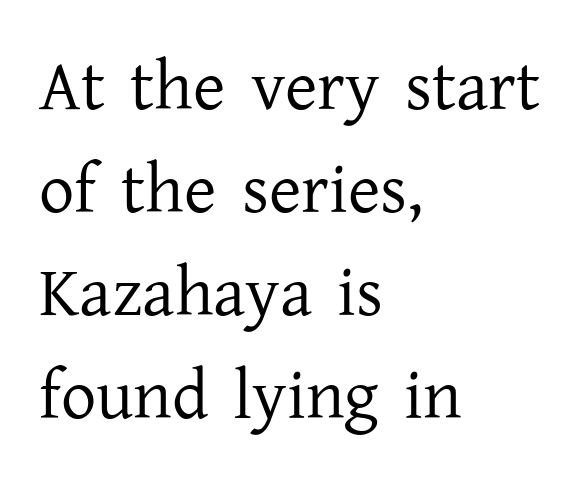
{"serif": "yes", "italic": "no", "bold": "no", "weight": "regular", "width": "normal", "stroke_contrast": "low", "x_height": "medium", "monospaced": "no", "underline": "no", "align": "left", "line_spacing": "normal", "line_spacing_ratio": 1.47, "letter_spacing": "normal", "letter_spacing_em": 0.0, "glyph_px": 70}
